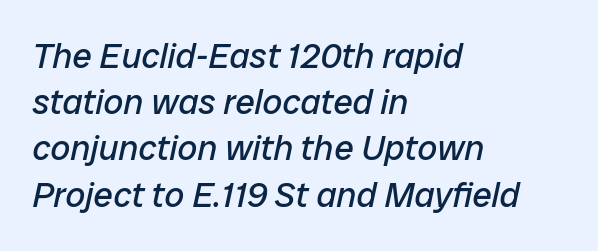
You could not count columns in this text — the font is proportionally spaced. Stems and bowls with no extra thickness — not bold. Short and long lines alike share a common starting point at left. Caption: standard tracking, unaltered. Reading down the column, the eye jumps a familiar distance to each next line.
